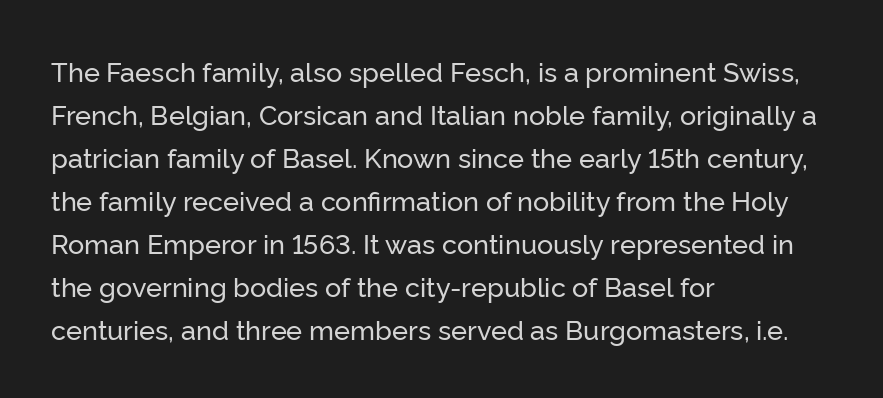
The image shows 27 px text type, upright; set left-aligned, normal line spacing (1.59x), normal letter spacing, not underlined.
